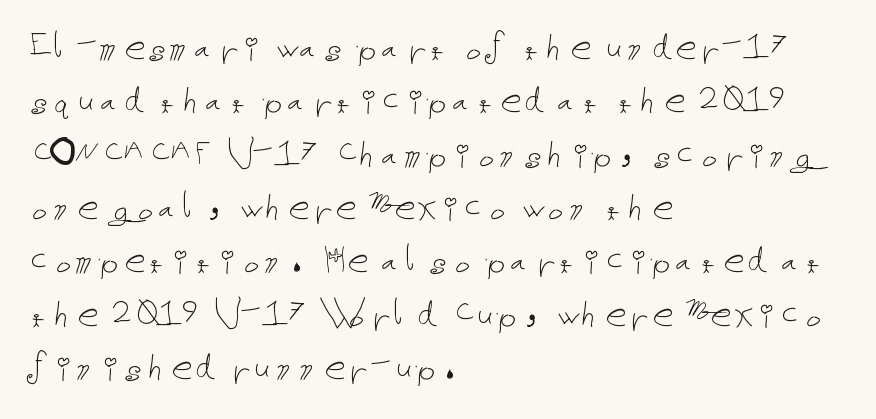
Q: Is the text bold? A: No.
Q: Is the text italic (slanted)? A: No, it is upright.
Q: Is the text underlined? A: No.
Q: How is the paragraph aligned? A: Left-aligned.
Q: Is the spacing between letters normal or unusually wide? A: Normal.
Q: Is the spacing between lines tight, normal or loose? A: Normal.
Q: Width (condensed, normal, or wide)? A: Normal.
Q: Stroke contrast? A: Low.
Q: x-height? A: Medium.
